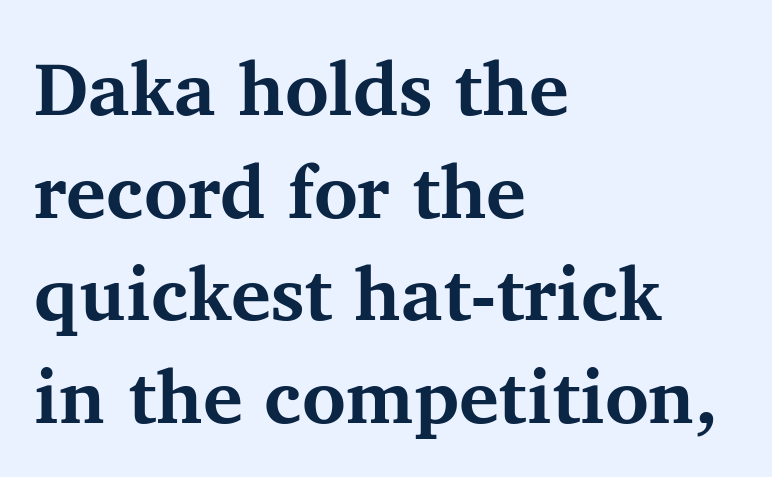
Q: Is the text bold? A: Yes.
Q: Is the text italic (slanted)? A: No, it is upright.
Q: Is the typeface a serif or a sans-serif typeface? A: Serif.
Q: Is the text underlined? A: No.
Q: How is the paragraph aligned? A: Left-aligned.
Q: Is the spacing between letters normal or unusually wide? A: Normal.
Q: Is the spacing between lines tight, normal or loose? A: Normal.
Q: Width (condensed, normal, or wide)? A: Normal.
Q: Stroke contrast? A: Medium.
Q: x-height? A: Medium.
Q: Monospaced? A: No.
